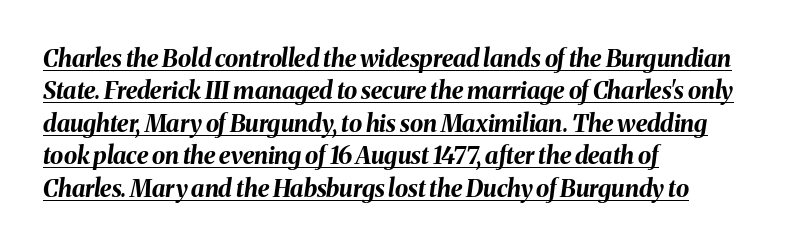
{"italic": "yes", "lean": "right", "slant_degrees": 8, "bold": "yes", "underline": "yes", "align": "left", "line_spacing": "normal", "line_spacing_ratio": 1.35, "letter_spacing": "normal", "letter_spacing_em": 0.0, "glyph_px": 24}
